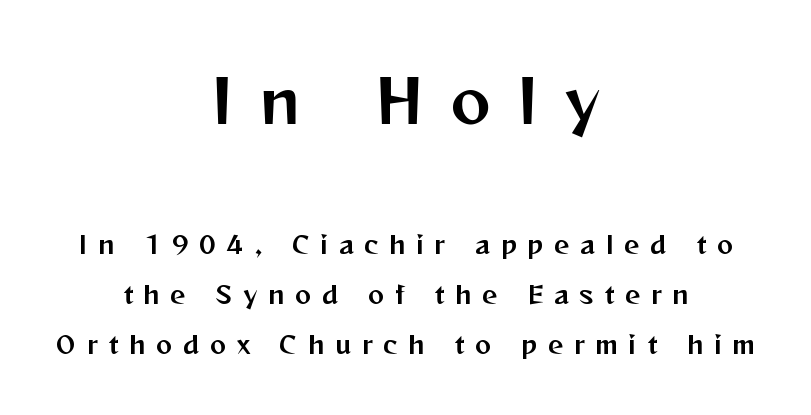
Q: Is the text italic (slanted)? A: No, it is upright.
Q: Is the typeface a serif or a sans-serif typeface? A: Sans-serif.
Q: Is the text underlined? A: No.
Q: How is the paragraph aligned? A: Centered.
Q: Is the spacing between letters normal or unusually wide? A: Unusually wide.
Q: Is the spacing between lines tight, normal or loose? A: Loose.
Q: Which block of text is set in a larger size, the first (top) or the second (bottom)? A: The first (top) one.
Q: Width (condensed, normal, or wide)? A: Normal.
Q: Stroke contrast? A: Medium.
Q: x-height? A: Medium.
Q: Monospaced? A: No.
